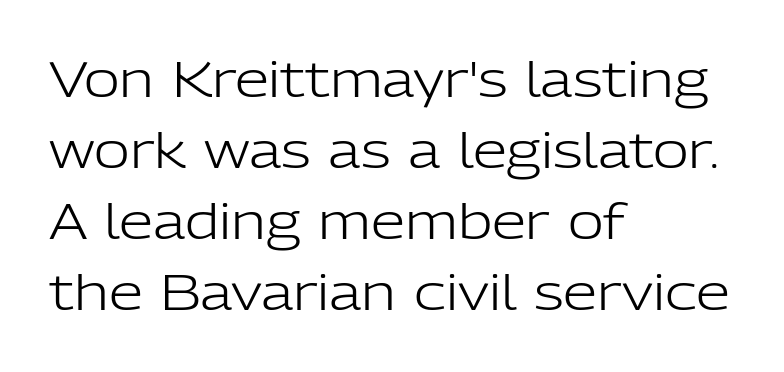
The image shows 49 px light sans-serif type, upright; set left-aligned, normal line spacing (1.45x), normal letter spacing, not underlined; low stroke contrast and a medium x-height.
